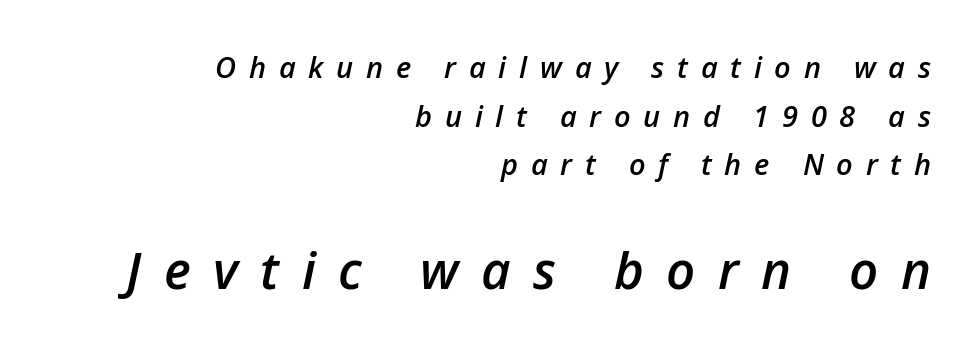
The image shows 51 px semibold type, italic (leaning right); set right-aligned, normal line spacing (1.68x), unusually wide letter spacing (+0.44 em), not underlined; the second (bottom) block is 1.76x larger; low stroke contrast and a medium x-height.
